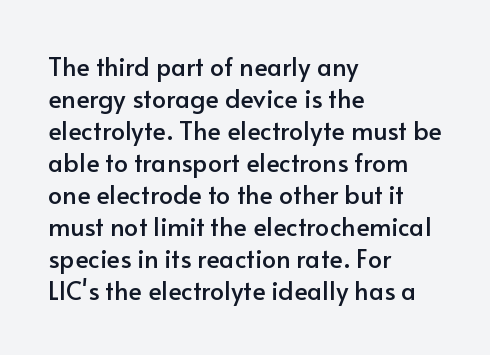
Q: Is the text italic (slanted)? A: No, it is upright.
Q: Is the text underlined? A: No.
Q: How is the paragraph aligned? A: Left-aligned.
Q: Is the spacing between letters normal or unusually wide? A: Normal.
Q: Is the spacing between lines tight, normal or loose? A: Normal.
